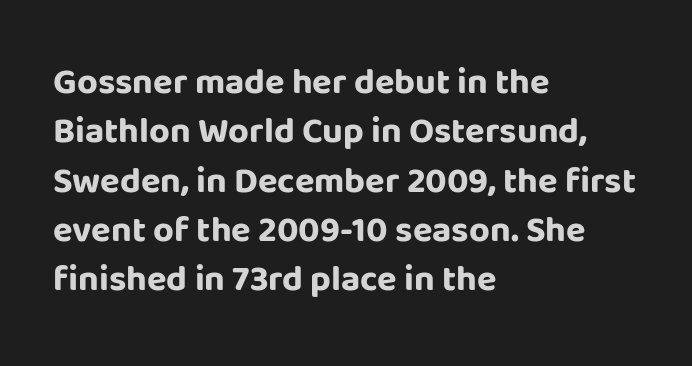
Q: Is the text bold? A: Yes.
Q: Is the text italic (slanted)? A: No, it is upright.
Q: Is the typeface a serif or a sans-serif typeface? A: Sans-serif.
Q: Is the text underlined? A: No.
Q: How is the paragraph aligned? A: Left-aligned.
Q: Is the spacing between letters normal or unusually wide? A: Normal.
Q: Is the spacing between lines tight, normal or loose? A: Normal.
Q: Width (condensed, normal, or wide)? A: Normal.
Q: Stroke contrast? A: Low.
Q: x-height? A: Large.
Q: Monospaced? A: No.
